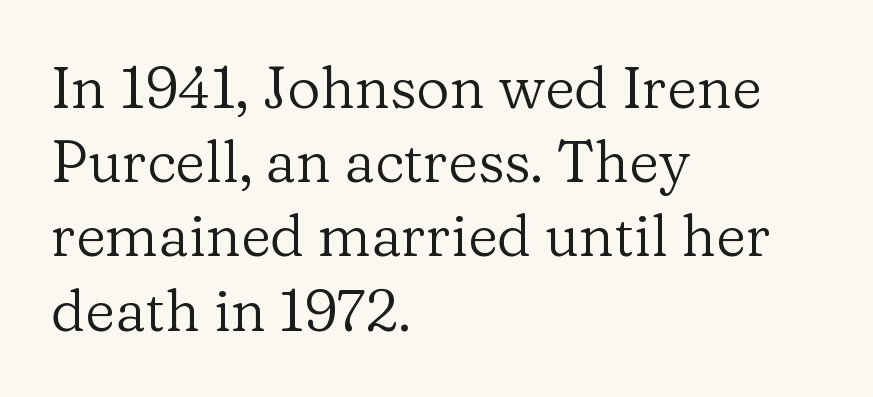
Here the designer chose a conventional face with non-uniform glyph widths. The glyphs in this specimen are seriffed. The letters sit at their default tracking, neither squeezed nor spread. Weight class: somewhere from thin through regular. Each line starts at the same left margin while the right side varies. Descenders are the only things crossing below the line.
